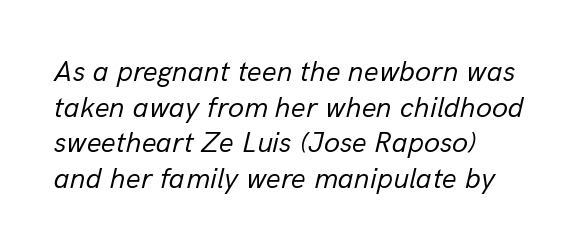
Q: Is the text bold? A: No.
Q: Is the text italic (slanted)? A: Yes, it leans right by about 13 degrees.
Q: Is the text underlined? A: No.
Q: How is the paragraph aligned? A: Left-aligned.
Q: Is the spacing between letters normal or unusually wide? A: Normal.
Q: Width (condensed, normal, or wide)? A: Normal.
Q: Stroke contrast? A: Low.
Q: x-height? A: Medium.
Q: Monospaced? A: No.
